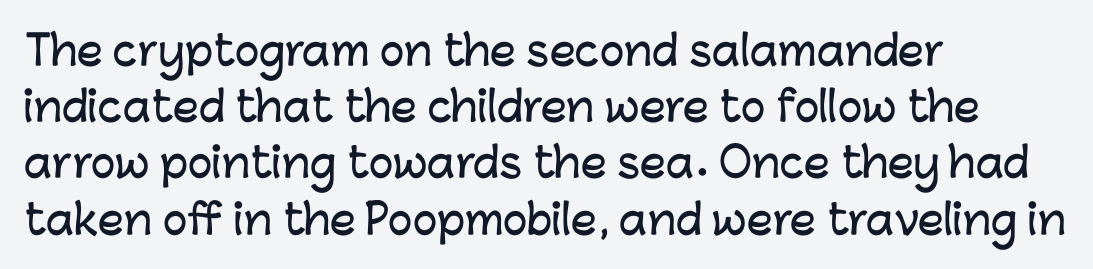
{"serif": "no", "italic": "no", "width": "normal", "stroke_contrast": "low", "x_height": "medium", "monospaced": "no", "underline": "no", "align": "left", "line_spacing": "normal", "line_spacing_ratio": 1.37, "letter_spacing": "normal", "letter_spacing_em": 0.0, "glyph_px": 41}
